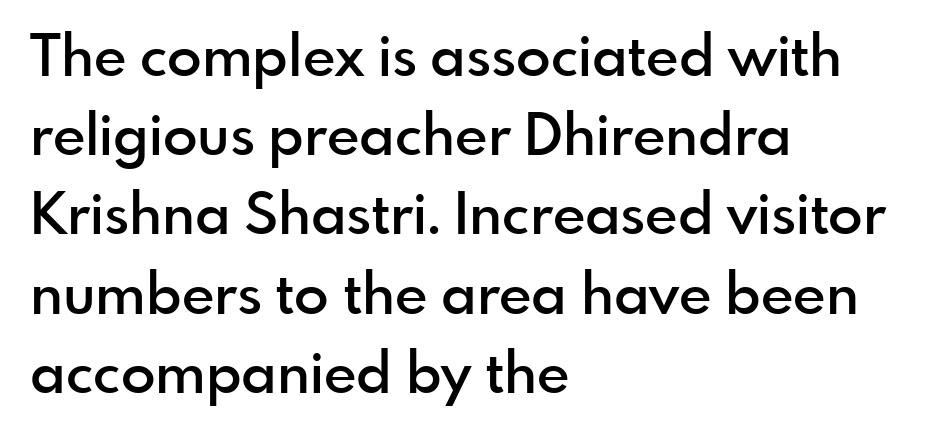
Stroke thickness is moderately raised; the sample reads as semibold. The words here are not underlined. The passage shown has conventional tracking throughout. Do the characters align in a grid? No, the font is proportional. Horizontal alignment here is leftward, the default for most running prose. Leading: standard.
